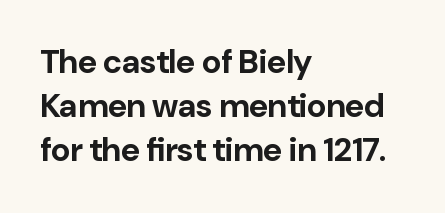
Q: Is the text bold? A: Yes.
Q: Is the text italic (slanted)? A: No, it is upright.
Q: Is the typeface a serif or a sans-serif typeface? A: Sans-serif.
Q: Is the text underlined? A: No.
Q: How is the paragraph aligned? A: Left-aligned.
Q: Is the spacing between letters normal or unusually wide? A: Normal.
Q: Is the spacing between lines tight, normal or loose? A: Normal.
Q: Width (condensed, normal, or wide)? A: Normal.
Q: Stroke contrast? A: Low.
Q: x-height? A: Medium.
Q: Monospaced? A: No.
